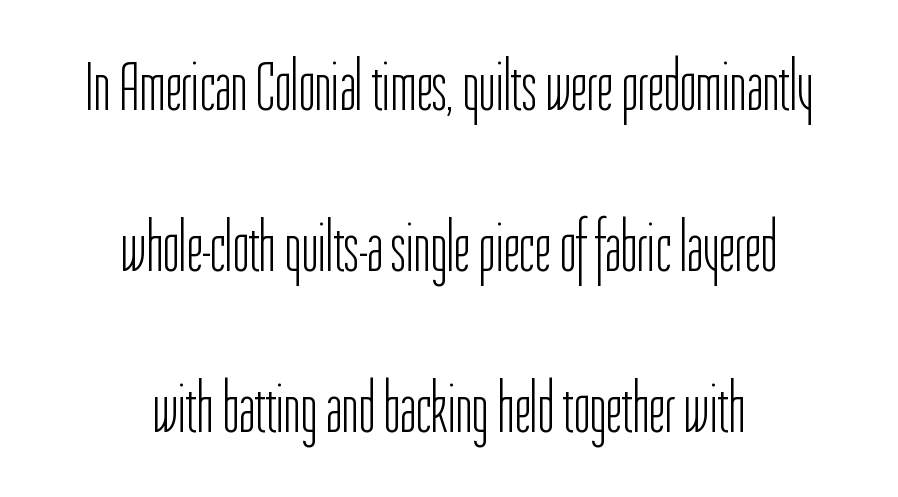
Q: Is the text bold? A: No.
Q: Is the text italic (slanted)? A: No, it is upright.
Q: Is the typeface a serif or a sans-serif typeface? A: Sans-serif.
Q: Is the text underlined? A: No.
Q: How is the paragraph aligned? A: Centered.
Q: Is the spacing between letters normal or unusually wide? A: Normal.
Q: Is the spacing between lines tight, normal or loose? A: Loose.
Q: Width (condensed, normal, or wide)? A: Condensed.
Q: Stroke contrast? A: Low.
Q: x-height? A: Medium.
Q: Monospaced? A: No.
